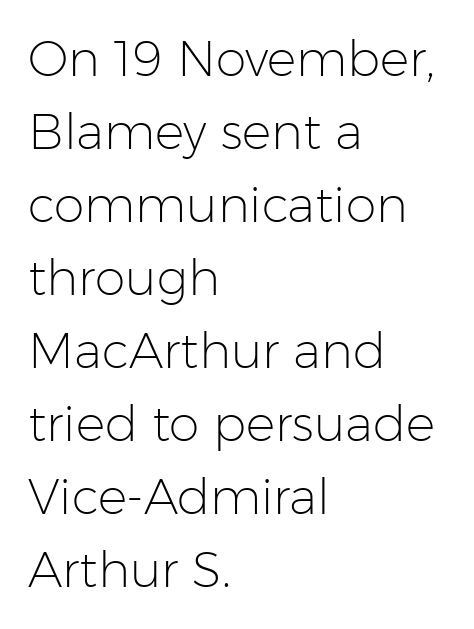
The typeface has the unassuming heft of standard copy or less. No italicization has been applied; the sample stays upright. Line beginnings align vertically; line endings do not. Between one letter and the next there's only the usual sliver of space. Each new line begins a customary step beneath the previous one. The typeface chosen for these lines omits serifs.
